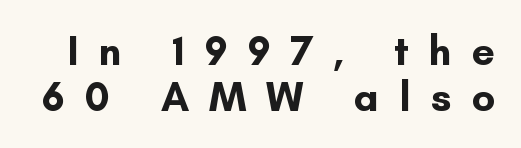
These lines are composed in type without serifs. Chunky letters — that's bold for sure. The letterforms stand isolated, each surrounded by extra space. Rows of type sit shoulder to shoulder in the vertical direction. Varying glyph widths throughout — classic text-font behaviour.
